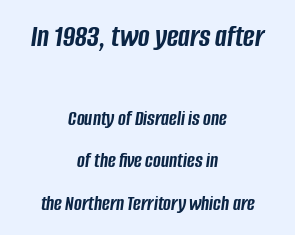
Q: Is the text bold? A: Yes.
Q: Is the text italic (slanted)? A: Yes, it leans right by about 8 degrees.
Q: Is the text underlined? A: No.
Q: How is the paragraph aligned? A: Centered.
Q: Is the spacing between letters normal or unusually wide? A: Normal.
Q: Is the spacing between lines tight, normal or loose? A: Loose.
Q: Which block of text is set in a larger size, the first (top) or the second (bottom)? A: The first (top) one.
Q: Width (condensed, normal, or wide)? A: Condensed.
Q: Stroke contrast? A: Low.
Q: x-height? A: Large.
Q: Monospaced? A: No.
